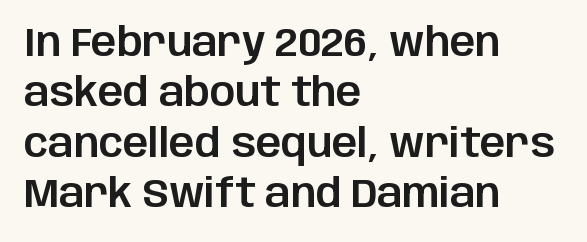
The image shows 40 px sans-serif type, upright; set left-aligned, normal line spacing (1.26x), normal letter spacing, not underlined; low stroke contrast and a large x-height.
